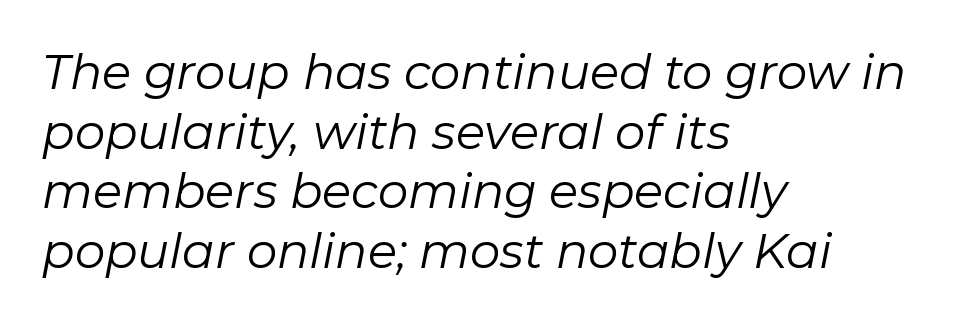
Q: Is the text bold? A: No.
Q: Is the text italic (slanted)? A: Yes, it leans right by about 11 degrees.
Q: Is the text underlined? A: No.
Q: How is the paragraph aligned? A: Left-aligned.
Q: Is the spacing between letters normal or unusually wide? A: Normal.
Q: Width (condensed, normal, or wide)? A: Normal.
Q: Stroke contrast? A: Low.
Q: x-height? A: Medium.
Q: Monospaced? A: No.
